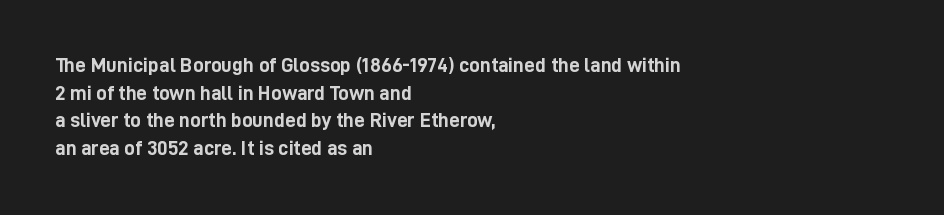
{"italic": "no", "bold": "yes", "underline": "no", "align": "left", "line_spacing": "normal", "line_spacing_ratio": 1.31, "letter_spacing": "normal", "letter_spacing_em": 0.0, "glyph_px": 21}
